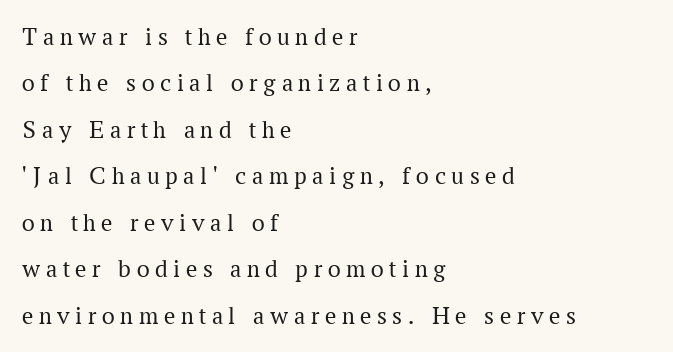
The image shows 25 px text type, upright; set left-aligned, line spacing 1.86x, unusually wide letter spacing (+0.23 em), not underlined.
